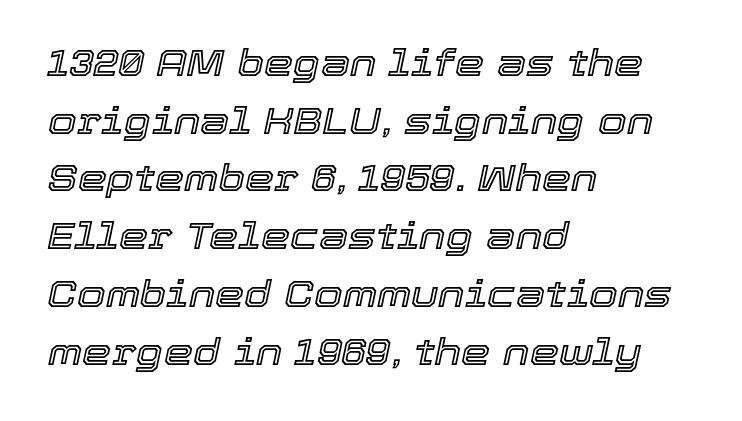
The image shows 37 px text type, italic (leaning right); set left-aligned, normal line spacing (1.56x), normal letter spacing, not underlined; a medium x-height.
